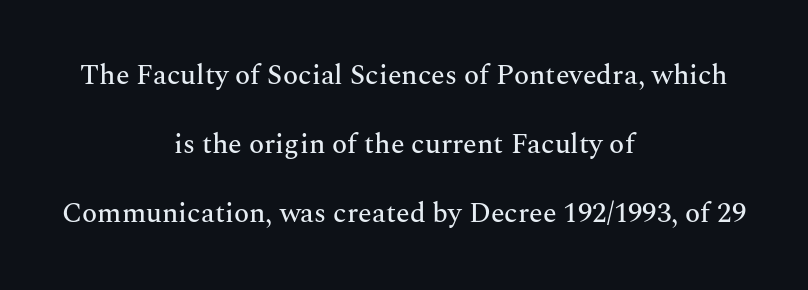
The rag falls on both sides of this text block equally. Regarding leading, the lines here are spaced well apart. The letterforms sit shoulder to shoulder at normal distance. You could not count columns in this text — the font is proportionally spaced. Nobody drew a line under any word here.
